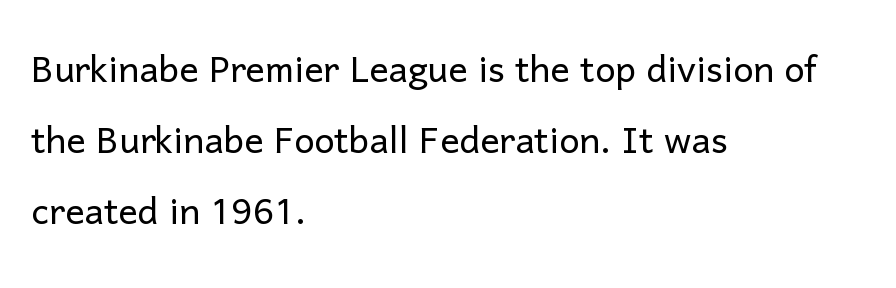
{"serif": "no", "italic": "no", "bold": "no", "weight": "light", "width": "normal", "stroke_contrast": "low", "x_height": "medium", "monospaced": "no", "underline": "no", "align": "left", "line_spacing": "normal", "line_spacing_ratio": 1.48, "letter_spacing": "normal", "letter_spacing_em": 0.0, "glyph_px": 48}
